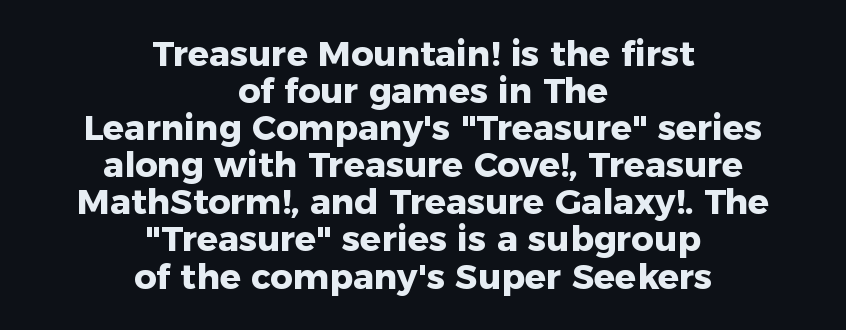
Q: Is the text bold? A: Yes.
Q: Is the text italic (slanted)? A: No, it is upright.
Q: Is the typeface a serif or a sans-serif typeface? A: Sans-serif.
Q: Is the text underlined? A: No.
Q: How is the paragraph aligned? A: Centered.
Q: Is the spacing between letters normal or unusually wide? A: Normal.
Q: Is the spacing between lines tight, normal or loose? A: Tight.
Q: Width (condensed, normal, or wide)? A: Normal.
Q: Stroke contrast? A: Low.
Q: x-height? A: Medium.
Q: Monospaced? A: No.
